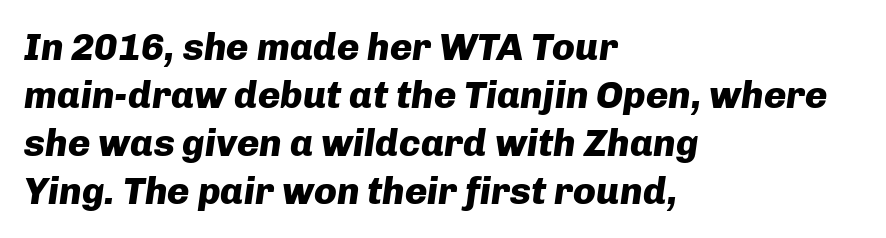
Q: Is the text bold? A: Yes.
Q: Is the text italic (slanted)? A: Yes, it leans right by about 8 degrees.
Q: Is the text underlined? A: No.
Q: How is the paragraph aligned? A: Left-aligned.
Q: Is the spacing between letters normal or unusually wide? A: Normal.
Q: Is the spacing between lines tight, normal or loose? A: Normal.
Q: Width (condensed, normal, or wide)? A: Normal.
Q: Stroke contrast? A: Low.
Q: x-height? A: Medium.
Q: Monospaced? A: No.
